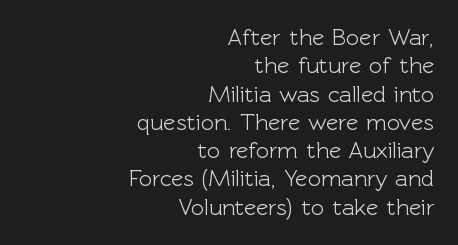
Leftover space on each line is placed entirely before the opening word. The space beneath each line is pristine and unruled. Default kerning and tracking; the words read as compact shapes. Every stem runs plumb, perpendicular to the baseline.
